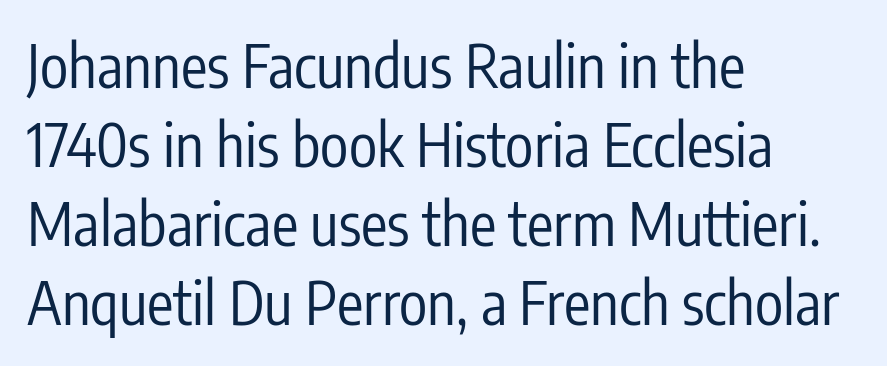
The image shows 59 px regular-weight, condensed sans-serif type, upright; set left-aligned, normal line spacing (1.34x), normal letter spacing, not underlined; low stroke contrast and a medium x-height.
